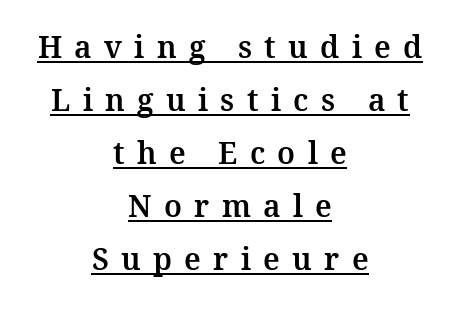
Characters follow at a spacing far wider than the type designer built in. These lines are rendered in a variable-pitch font. The lettering holds an erect, upright posture throughout. Layout note: lines centered.
